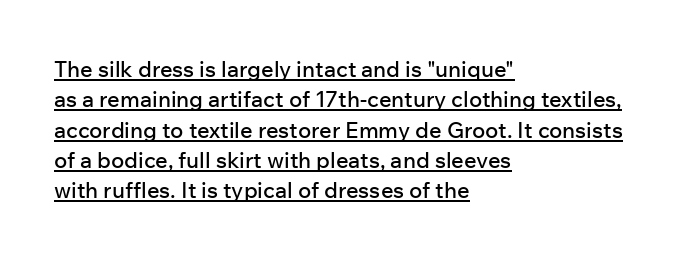
Q: Is the text italic (slanted)? A: No, it is upright.
Q: Is the text underlined? A: Yes.
Q: How is the paragraph aligned? A: Left-aligned.
Q: Is the spacing between letters normal or unusually wide? A: Normal.
Q: Is the spacing between lines tight, normal or loose? A: Normal.
